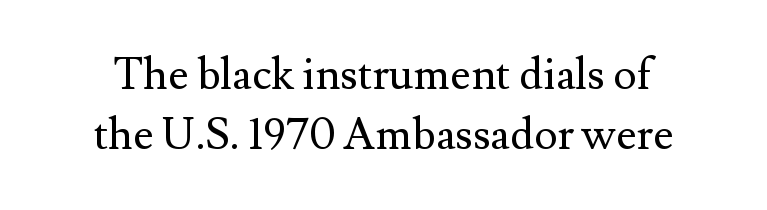
A normal amount of white space separates one row of letters from the next. The font sits on the lighter half of the weight spectrum, regular included. Is this a fixed-width face? No — the glyphs have proportional, varying widths. No italicization has been applied; the sample stays upright. Only glyphs here, with clear space below each row. To sum up the face: it has serifs.
